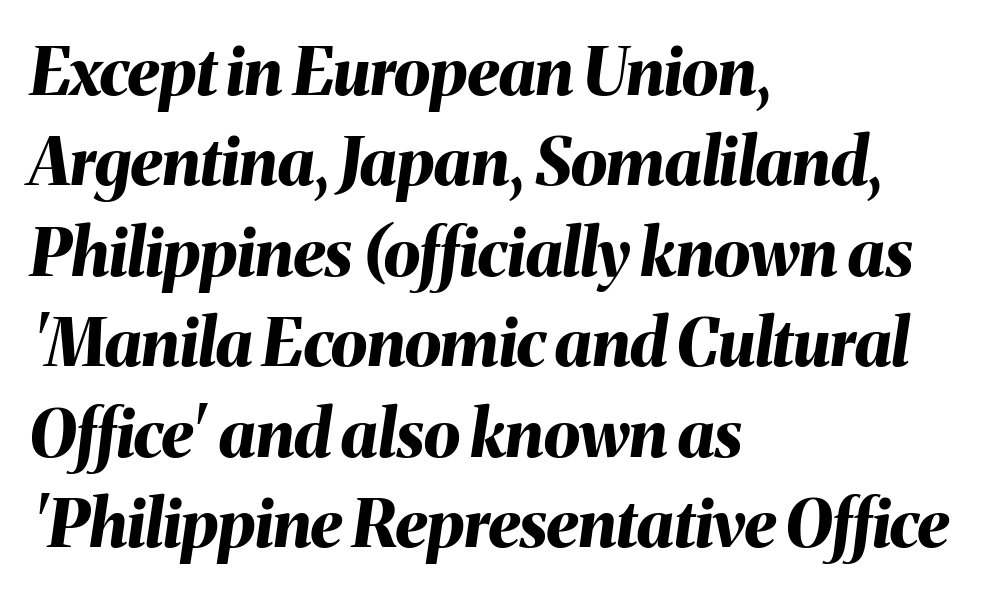
{"italic": "yes", "lean": "right", "slant_degrees": 8, "bold": "yes", "weight": "bold", "width": "normal", "stroke_contrast": "medium", "x_height": "medium", "monospaced": "no", "underline": "no", "align": "left", "line_spacing": "normal", "line_spacing_ratio": 1.37, "letter_spacing": "normal", "letter_spacing_em": 0.0, "glyph_px": 66}
